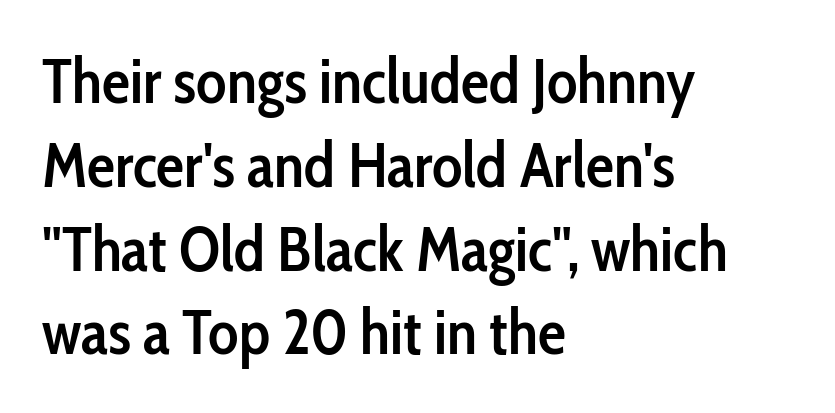
{"serif": "no", "italic": "no", "bold": "semi", "weight": "semibold", "width": "condensed", "stroke_contrast": "low", "x_height": "medium", "monospaced": "no", "underline": "no", "align": "left", "line_spacing": "normal", "line_spacing_ratio": 1.33, "letter_spacing": "normal", "letter_spacing_em": 0.0, "glyph_px": 63}
